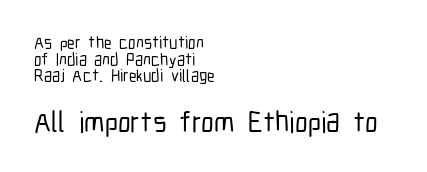
In terms of letterform style, serifs are entirely absent. Horizontal alignment here is leftward, the default for most running prose. Is the lower block the larger one? Yes — the lower block carries the bigger type. The letters advance in unequal steps, a hallmark of proportional type. Rendered with straight, roman letterforms.
